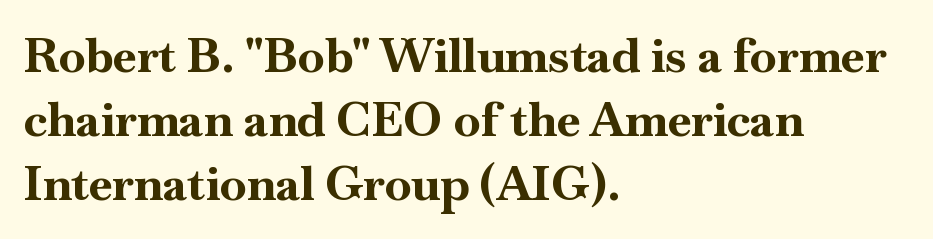
{"serif": "yes", "italic": "no", "bold": "yes", "weight": "bold", "width": "normal", "stroke_contrast": "high", "x_height": "small", "monospaced": "no", "underline": "no", "align": "left", "line_spacing": "normal", "line_spacing_ratio": 1.33, "letter_spacing": "normal", "letter_spacing_em": 0.0, "glyph_px": 48}
